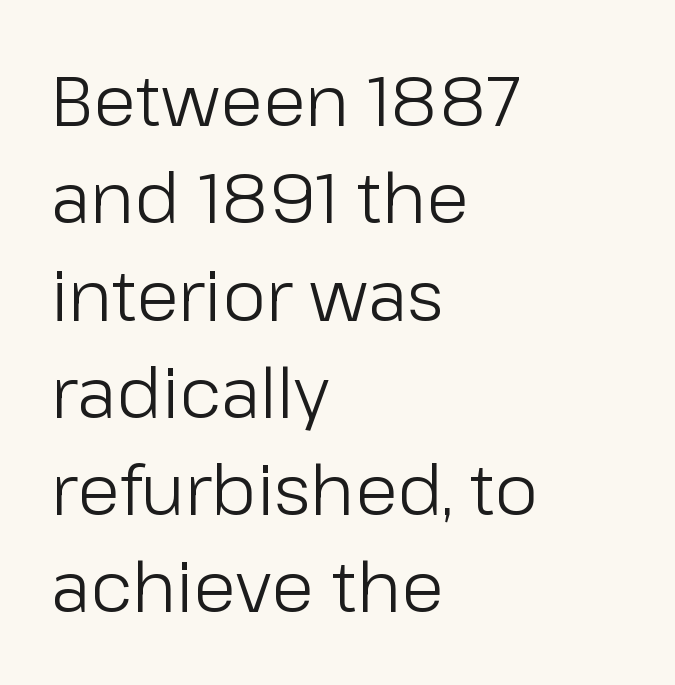
Q: Is the text bold? A: No.
Q: Is the text italic (slanted)? A: No, it is upright.
Q: Is the typeface a serif or a sans-serif typeface? A: Sans-serif.
Q: Is the text underlined? A: No.
Q: How is the paragraph aligned? A: Left-aligned.
Q: Is the spacing between letters normal or unusually wide? A: Normal.
Q: Is the spacing between lines tight, normal or loose? A: Normal.
Q: Width (condensed, normal, or wide)? A: Normal.
Q: Stroke contrast? A: Low.
Q: x-height? A: Medium.
Q: Monospaced? A: No.
